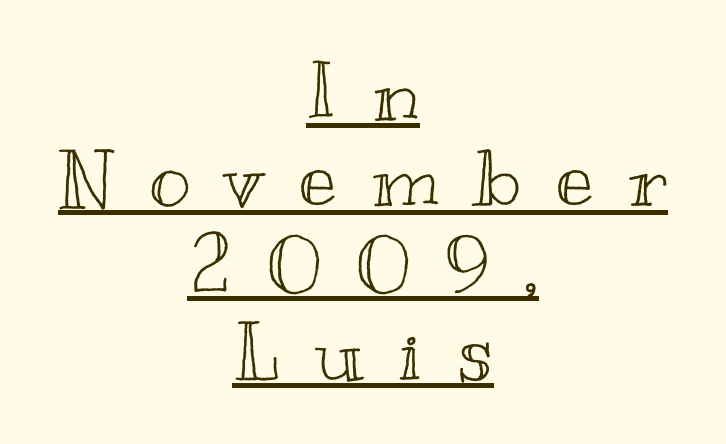
Q: Is the text italic (slanted)? A: No, it is upright.
Q: Is the text underlined? A: Yes.
Q: How is the paragraph aligned? A: Centered.
Q: Is the spacing between letters normal or unusually wide? A: Unusually wide.
Q: Is the spacing between lines tight, normal or loose? A: Tight.
Q: Width (condensed, normal, or wide)? A: Wide.
Q: x-height? A: Small.
Q: Monospaced? A: No.
